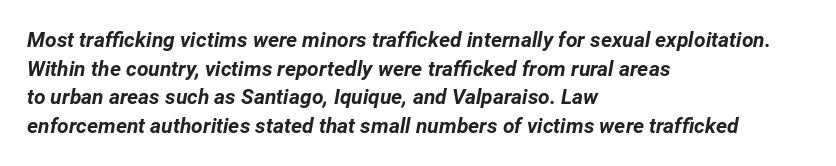
{"italic": "yes", "lean": "right", "slant_degrees": 12, "bold": "yes", "underline": "no", "align": "left", "line_spacing": "normal", "line_spacing_ratio": 1.36, "letter_spacing": "normal", "letter_spacing_em": 0.0, "glyph_px": 21}
